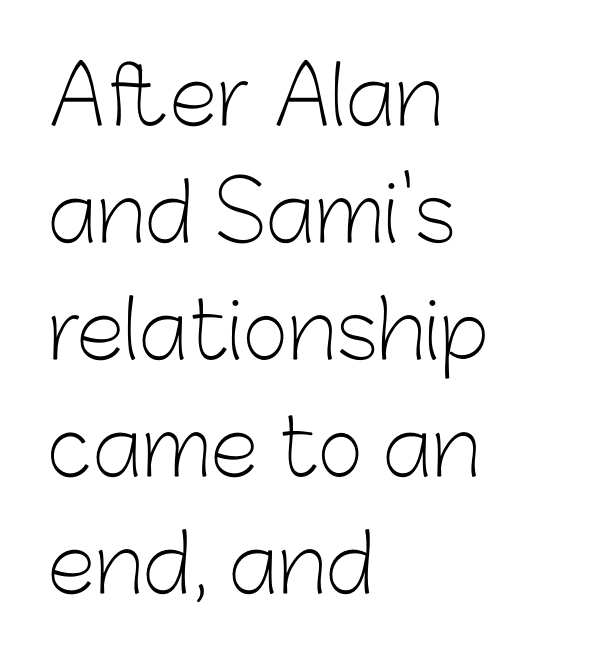
The typeface has the unassuming heft of standard copy or less. Think of a printed novel: that variable character pitch is what you see here. Vertical spacing — default. Look at the tracking — it's just the regular setting, nothing added. If you drew a ruler down the left edge, every line would touch it.
